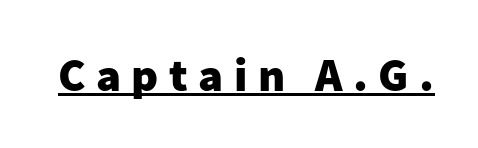
Q: Is the text bold? A: Yes.
Q: Is the text italic (slanted)? A: No, it is upright.
Q: Is the typeface a serif or a sans-serif typeface? A: Sans-serif.
Q: Is the text underlined? A: Yes.
Q: Is the spacing between letters normal or unusually wide? A: Unusually wide.
Q: Width (condensed, normal, or wide)? A: Normal.
Q: Stroke contrast? A: Low.
Q: x-height? A: Medium.
Q: Monospaced? A: No.
